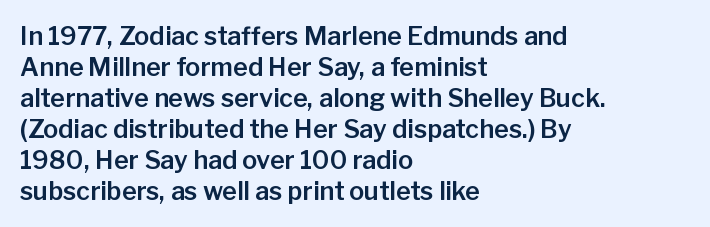
The image shows 25 px text type, upright; set left-aligned, line spacing 1.24x, normal letter spacing, not underlined.
